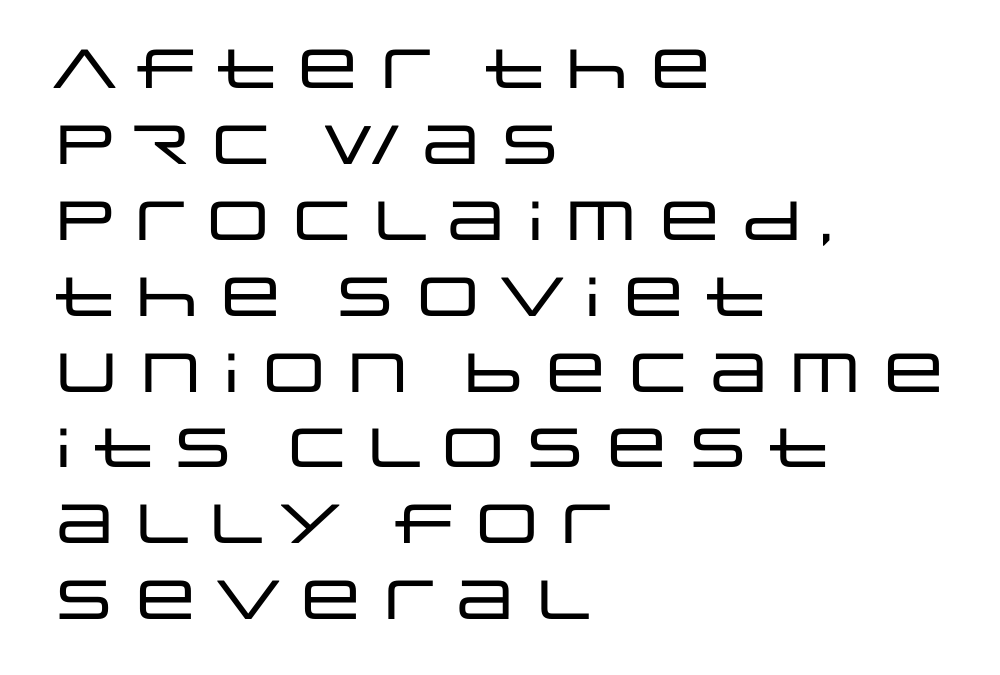
The image shows 55 px wide sans-serif type, upright; set left-aligned, normal line spacing (1.38x), normal letter spacing, not underlined; low stroke contrast and a large x-height.
